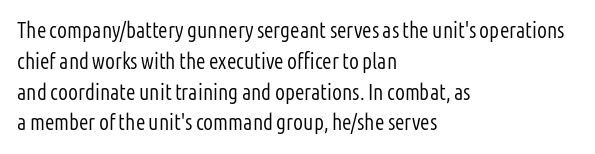
Summary of vertical rhythm: regular, with standard interline spacing. Short note: letters normally spaced. The font's upright variant was chosen for this text. Casual observation: everything's shoved over to the left.
